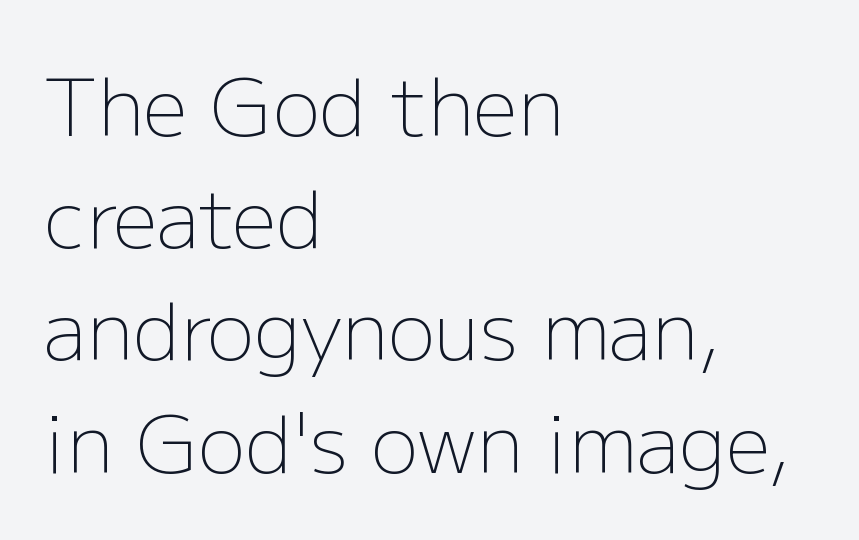
Q: Is the text bold? A: No.
Q: Is the text italic (slanted)? A: No, it is upright.
Q: Is the typeface a serif or a sans-serif typeface? A: Sans-serif.
Q: Is the text underlined? A: No.
Q: How is the paragraph aligned? A: Left-aligned.
Q: Is the spacing between letters normal or unusually wide? A: Normal.
Q: Is the spacing between lines tight, normal or loose? A: Normal.
Q: Width (condensed, normal, or wide)? A: Normal.
Q: Stroke contrast? A: Low.
Q: x-height? A: Medium.
Q: Monospaced? A: No.
